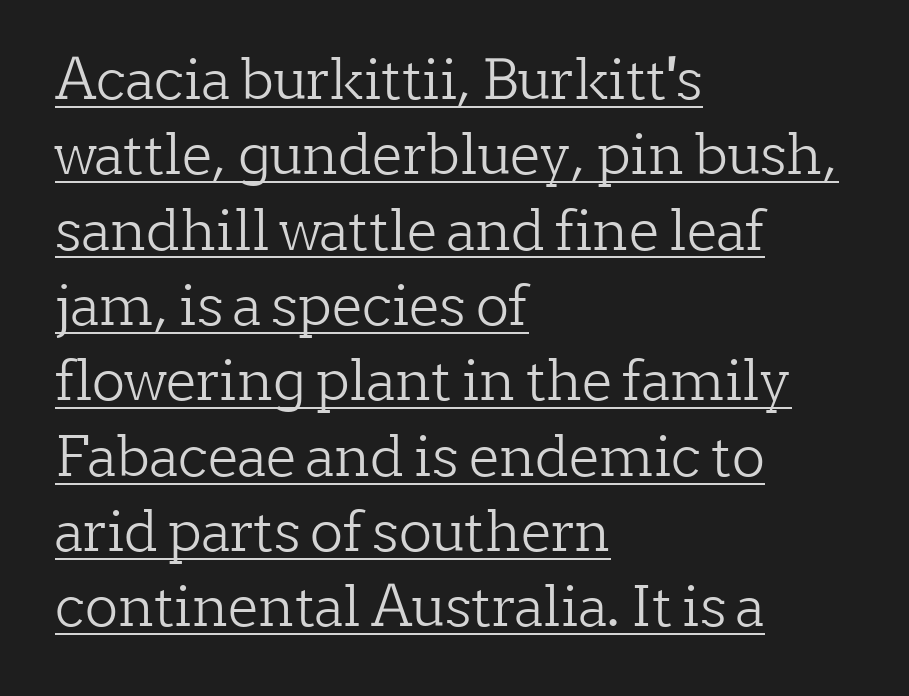
Compared with undecorated copy, this sample adds a rule below the words. Is the type heavy? It reads as light-to-regular instead. Observe the serifs anchoring each vertical stroke in this sample. Leading matches the norm, producing a regular column. The axis of the letterforms is exactly vertical. Note the varied advance widths — an 'i' is clearly narrower than an 'm'.
